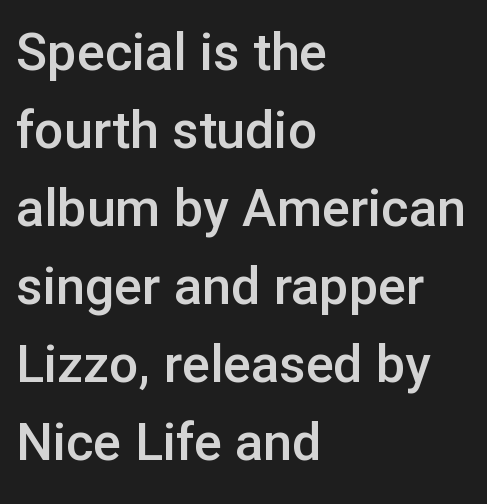
Q: Is the text bold? A: Semi-bold.
Q: Is the text italic (slanted)? A: No, it is upright.
Q: Is the typeface a serif or a sans-serif typeface? A: Sans-serif.
Q: Is the text underlined? A: No.
Q: How is the paragraph aligned? A: Left-aligned.
Q: Is the spacing between letters normal or unusually wide? A: Normal.
Q: Is the spacing between lines tight, normal or loose? A: Normal.
Q: Width (condensed, normal, or wide)? A: Normal.
Q: Stroke contrast? A: Low.
Q: x-height? A: Medium.
Q: Monospaced? A: No.
